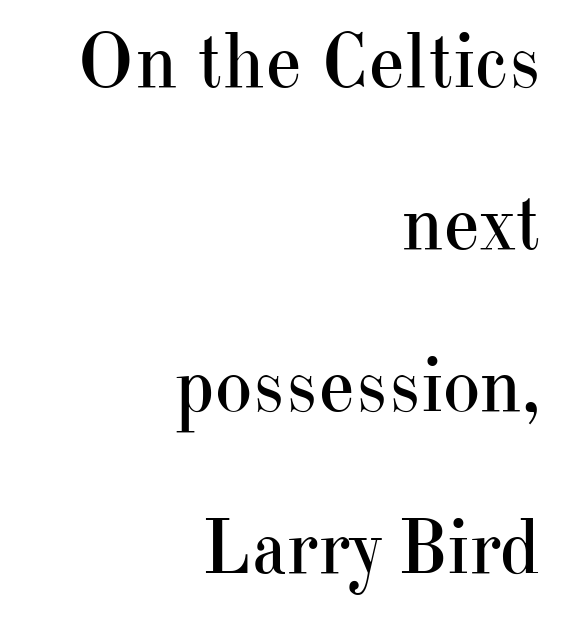
The image shows 79 px regular-weight serif type, upright; set right-aligned, loose line spacing (2.05x), normal letter spacing, not underlined; high stroke contrast and a small x-height.
